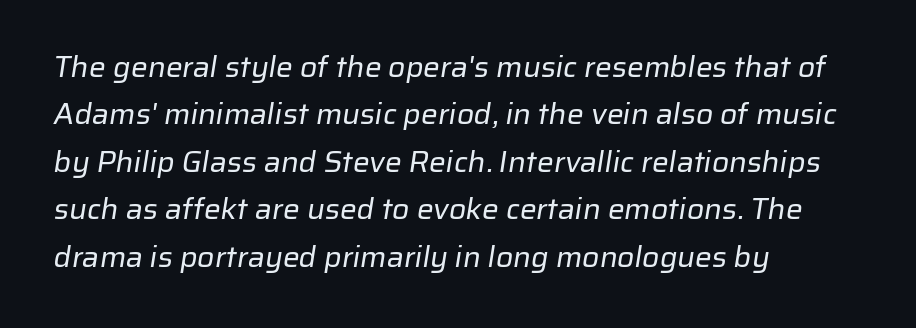
The passage is arranged the way most books set body copy — flush left. The weight tops out at a normal text grade. Evenly set lines give the paragraph a standard silhouette. The type is set solid horizontally, with unmodified tracking. The typeface chosen for these lines omits serifs.
